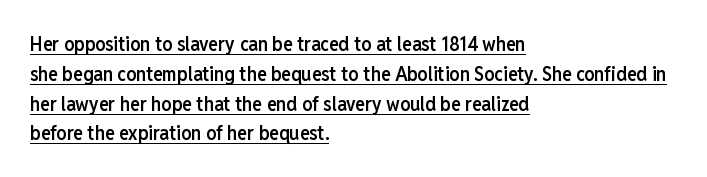
Q: Is the text bold? A: Semi-bold.
Q: Is the text italic (slanted)? A: No, it is upright.
Q: Is the text underlined? A: Yes.
Q: How is the paragraph aligned? A: Left-aligned.
Q: Is the spacing between letters normal or unusually wide? A: Normal.
Q: Is the spacing between lines tight, normal or loose? A: Normal.
